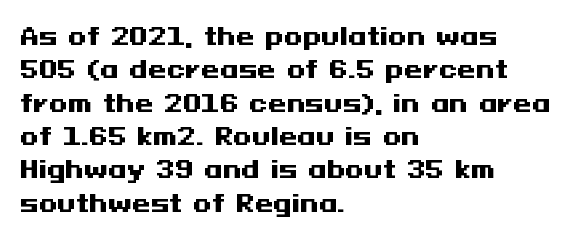
{"italic": "no", "bold": "yes", "underline": "no", "align": "left", "line_spacing": "normal", "line_spacing_ratio": 1.39, "letter_spacing": "normal", "letter_spacing_em": 0.0, "glyph_px": 24}
